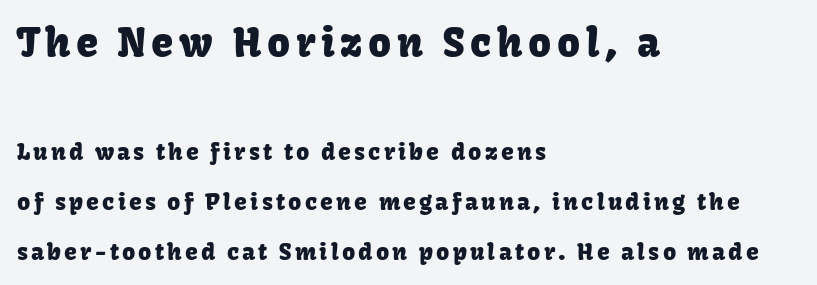
The area under the type is left untouched. Proportional: the letters do not fall into vertical columns. Horizontally, the lines are justified to the leading edge only. Tall strokes in this sample are plumb rather than angled. A typesetter would call this leading open, well beyond the default.
